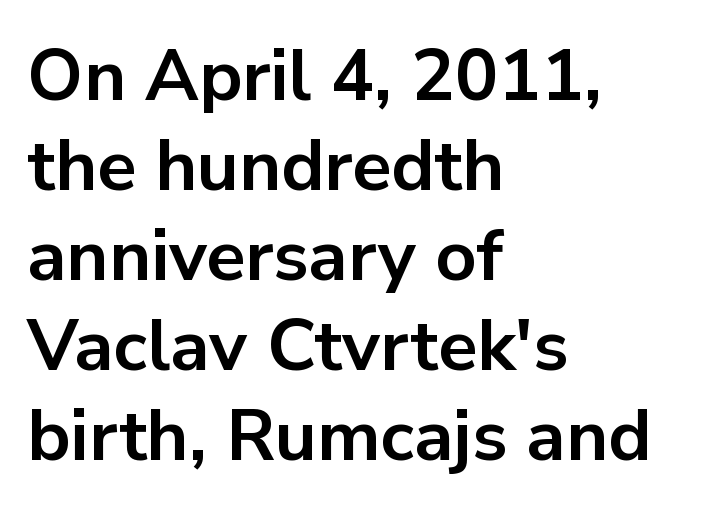
Q: Is the text bold? A: Yes.
Q: Is the text italic (slanted)? A: No, it is upright.
Q: Is the typeface a serif or a sans-serif typeface? A: Sans-serif.
Q: Is the text underlined? A: No.
Q: How is the paragraph aligned? A: Left-aligned.
Q: Is the spacing between letters normal or unusually wide? A: Normal.
Q: Is the spacing between lines tight, normal or loose? A: Normal.
Q: Width (condensed, normal, or wide)? A: Normal.
Q: Stroke contrast? A: Low.
Q: x-height? A: Medium.
Q: Monospaced? A: No.
